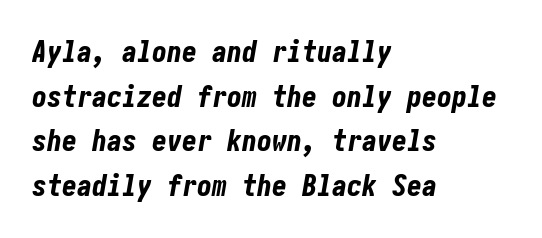
Q: Is the text bold? A: Yes.
Q: Is the text italic (slanted)? A: Yes, it leans right by about 10 degrees.
Q: Is the text underlined? A: No.
Q: How is the paragraph aligned? A: Left-aligned.
Q: Is the spacing between letters normal or unusually wide? A: Normal.
Q: Is the spacing between lines tight, normal or loose? A: Normal.
Q: Width (condensed, normal, or wide)? A: Condensed.
Q: Stroke contrast? A: Low.
Q: x-height? A: Medium.
